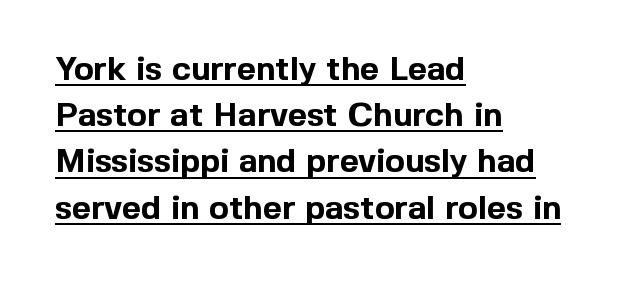
The image shows 33 px bold sans-serif type, upright; set left-aligned, normal line spacing (1.4x), normal letter spacing, underlined; a medium x-height.
